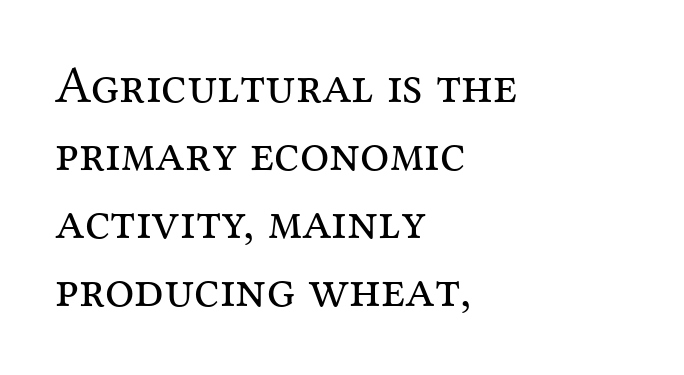
Q: Is the text bold? A: No.
Q: Is the text italic (slanted)? A: No, it is upright.
Q: Is the typeface a serif or a sans-serif typeface? A: Serif.
Q: Is the text underlined? A: No.
Q: How is the paragraph aligned? A: Left-aligned.
Q: Is the spacing between letters normal or unusually wide? A: Normal.
Q: Is the spacing between lines tight, normal or loose? A: Normal.
Q: Width (condensed, normal, or wide)? A: Normal.
Q: Stroke contrast? A: Medium.
Q: x-height? A: Medium.
Q: Monospaced? A: No.
